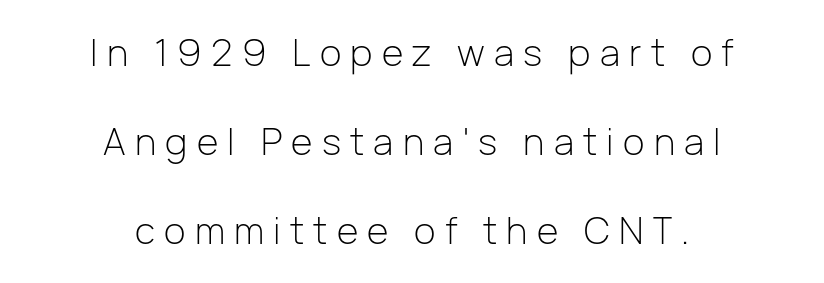
This is roman type, the default non-slanted kind. Leading is clearly above the norm, producing a sparse column. No chunkiness to these letters — they're not bold. Proportional: the letters do not fall into vertical columns. Inter-character spacing is expanded well beyond the font's built-in metrics. The typeface chosen for these lines omits serifs.
